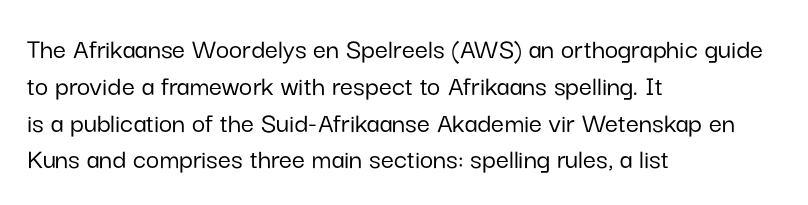
{"serif": "no", "italic": "no", "width": "normal", "stroke_contrast": "low", "x_height": "medium", "monospaced": "no", "underline": "no", "align": "left", "line_spacing": "normal", "line_spacing_ratio": 1.27, "letter_spacing": "normal", "letter_spacing_em": 0.0, "glyph_px": 29}
